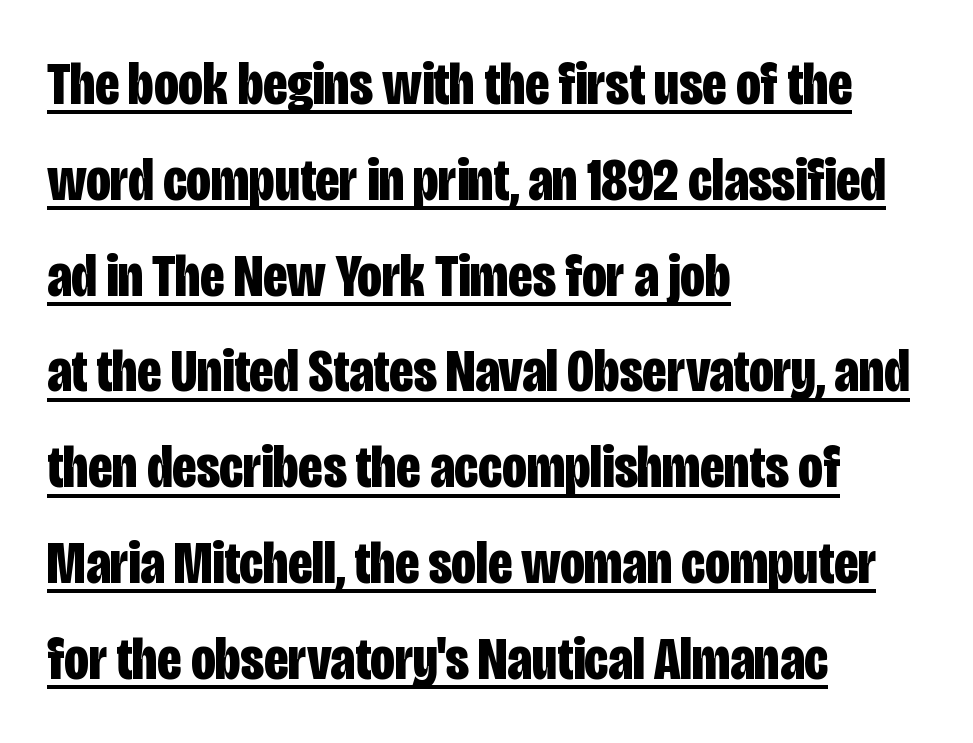
Q: Is the text bold? A: Yes.
Q: Is the text italic (slanted)? A: No, it is upright.
Q: Is the typeface a serif or a sans-serif typeface? A: Sans-serif.
Q: Is the text underlined? A: Yes.
Q: How is the paragraph aligned? A: Left-aligned.
Q: Is the spacing between letters normal or unusually wide? A: Normal.
Q: Is the spacing between lines tight, normal or loose? A: Normal.
Q: Width (condensed, normal, or wide)? A: Condensed.
Q: Stroke contrast? A: Low.
Q: x-height? A: Large.
Q: Monospaced? A: No.
